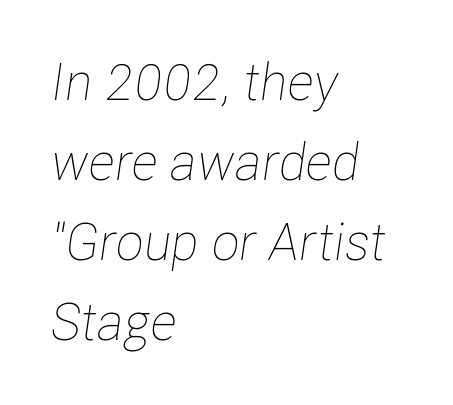
These lines are rendered in a variable-pitch font. Bare-footed words on every line. Slant detected: the letters are inclined. Stems here are at most as thick as an everyday book face. A typesetter would call this leading conventional body-copy spacing.
